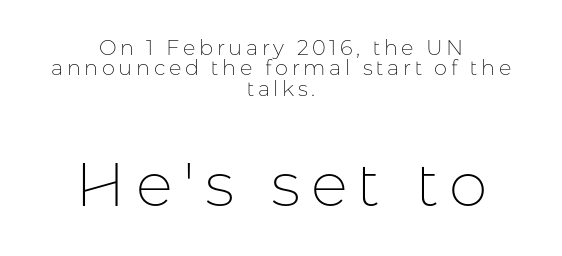
{"serif": "no", "italic": "no", "bold": "no", "weight": "thin", "width": "normal", "stroke_contrast": "low", "x_height": "medium", "monospaced": "no", "underline": "no", "align": "center", "line_spacing": "tight", "line_spacing_ratio": 0.97, "larger_block": "second", "size_ratio": 2.95, "glyph_px": 62}
